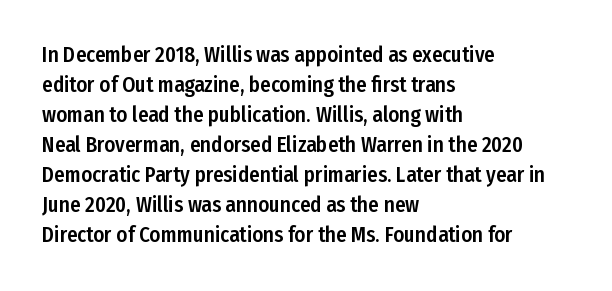
The image shows 21 px text type, upright; set left-aligned, normal line spacing (1.43x), normal letter spacing, not underlined.
